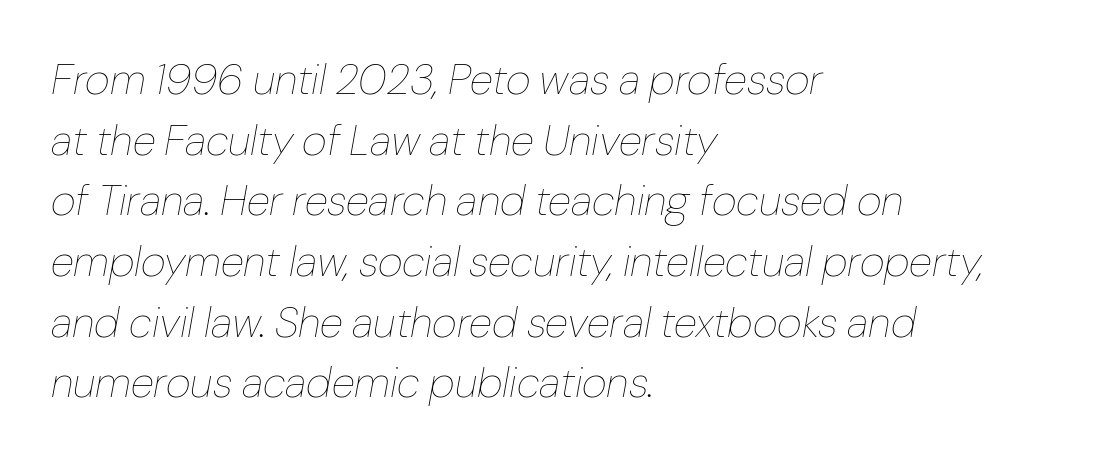
The image shows 43 px thin type, italic (leaning right); set left-aligned, normal line spacing (1.41x), normal letter spacing, not underlined; low stroke contrast and a medium x-height.
